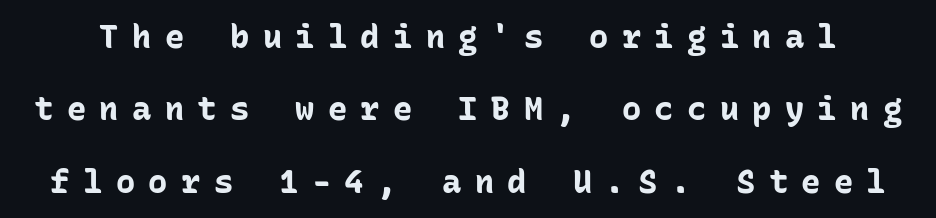
The image shows 32 px bold sans-serif type, upright, monospaced; set loose line spacing (2.26x), unusually wide letter spacing (+0.42 em), not underlined; low stroke contrast and a medium x-height.
